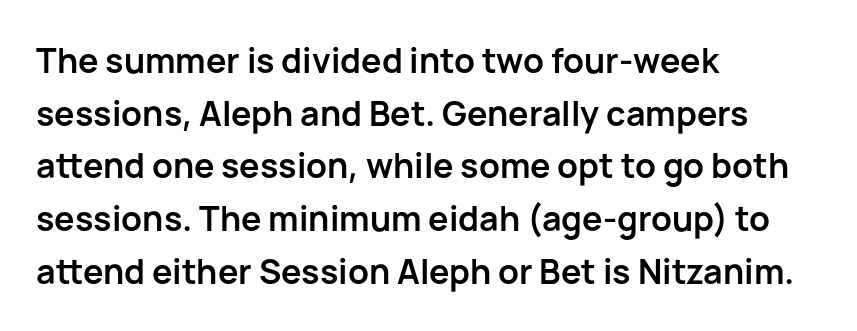
Check where the strokes stop: nothing finishes them off — pure sans. As a designer I'd log this as weight 700, bold. Honestly, the row spacing looks completely unremarkable. Students, note that the glyphs here touch the page at normal intervals. Nobody drew a line under any word here. This is roman type, the default non-slanted kind.
